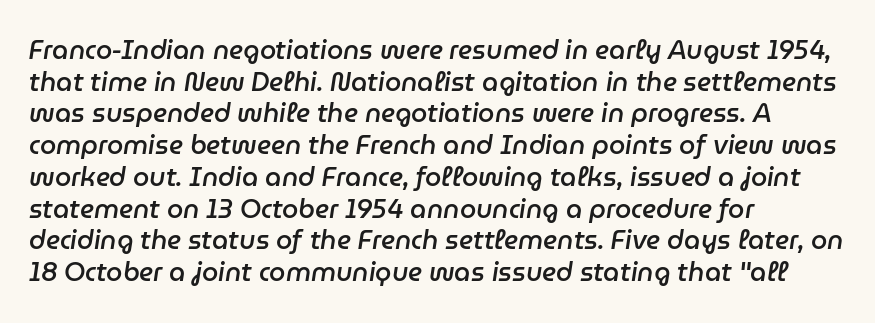
{"italic": "yes", "lean": "right", "slant_degrees": 9, "bold": "semi", "underline": "no", "align": "left", "line_spacing_ratio": 1.22, "letter_spacing": "normal", "letter_spacing_em": 0.0, "glyph_px": 26}
